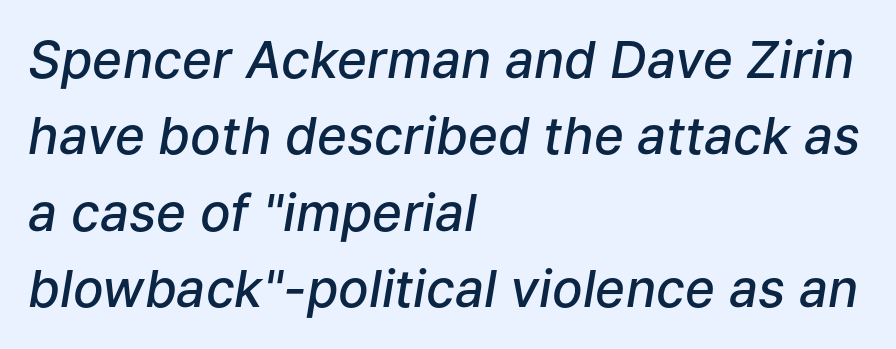
Q: Is the text bold? A: Semi-bold.
Q: Is the text italic (slanted)? A: Yes, it leans right by about 9 degrees.
Q: Is the text underlined? A: No.
Q: How is the paragraph aligned? A: Left-aligned.
Q: Is the spacing between letters normal or unusually wide? A: Normal.
Q: Is the spacing between lines tight, normal or loose? A: Normal.
Q: Width (condensed, normal, or wide)? A: Normal.
Q: Stroke contrast? A: Low.
Q: x-height? A: Medium.
Q: Monospaced? A: No.
